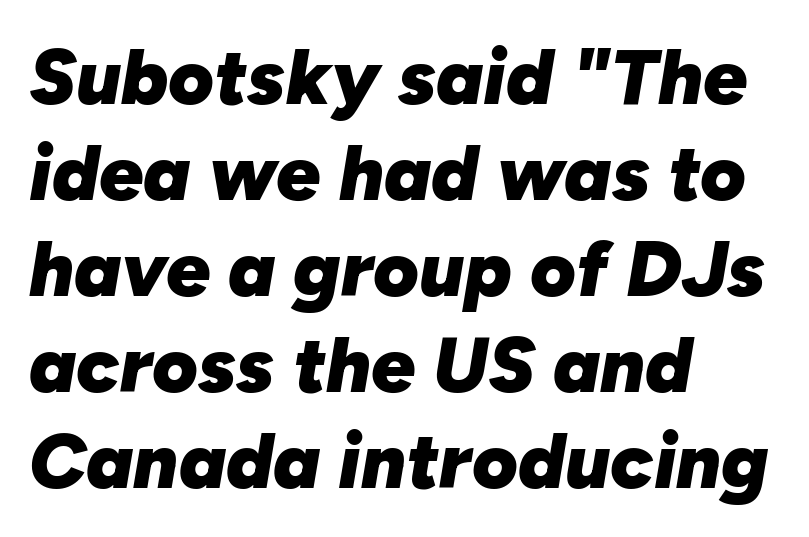
The image shows 78 px heavy type, italic (leaning right); set left-aligned, line spacing 1.23x, normal letter spacing, not underlined; low stroke contrast and a medium x-height.
